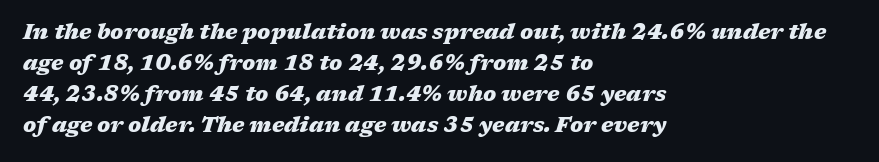
Q: Is the text bold? A: Yes.
Q: Is the text italic (slanted)? A: Yes, it leans right by about 17 degrees.
Q: Is the text underlined? A: No.
Q: How is the paragraph aligned? A: Left-aligned.
Q: Is the spacing between letters normal or unusually wide? A: Normal.
Q: Is the spacing between lines tight, normal or loose? A: Normal.
